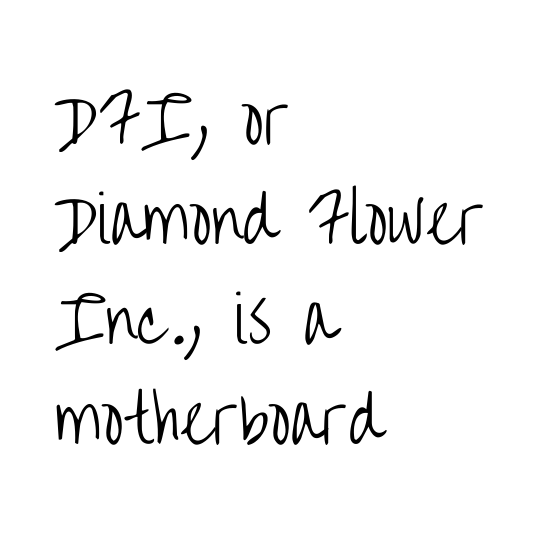
{"serif": "no", "italic": "no", "bold": "no", "weight": "light", "width": "condensed", "stroke_contrast": "low", "x_height": "large", "monospaced": "no", "underline": "no", "align": "left", "line_spacing": "normal", "line_spacing_ratio": 1.56, "letter_spacing": "normal", "letter_spacing_em": 0.0, "glyph_px": 64}
